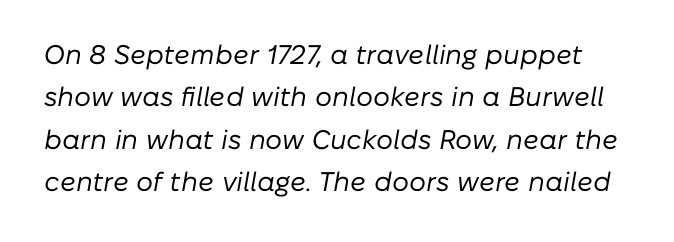
Q: Is the text bold? A: No.
Q: Is the text italic (slanted)? A: Yes, it leans right by about 10 degrees.
Q: Is the text underlined? A: No.
Q: Is the spacing between letters normal or unusually wide? A: Normal.
Q: Is the spacing between lines tight, normal or loose? A: Normal.
